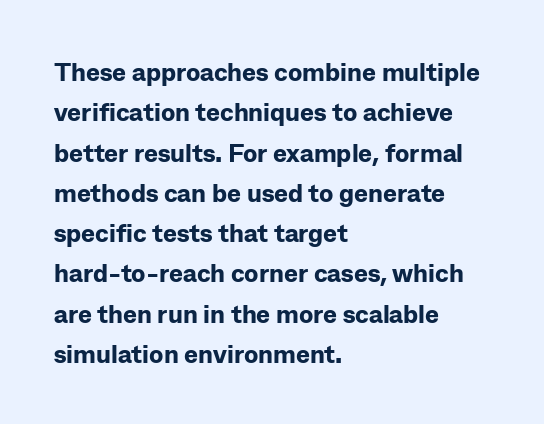
The image shows 26 px bold type, upright; set left-aligned, normal line spacing (1.55x), normal letter spacing, not underlined.
